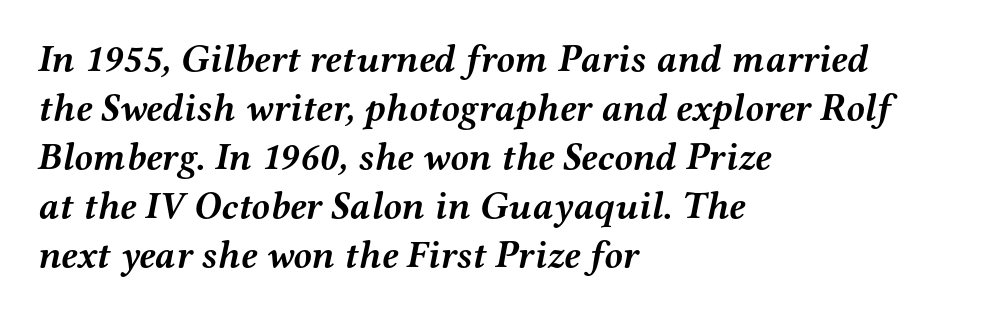
Q: Is the text bold? A: Yes.
Q: Is the text italic (slanted)? A: Yes, it leans right by about 12 degrees.
Q: Is the typeface a serif or a sans-serif typeface? A: Serif.
Q: Is the text underlined? A: No.
Q: How is the paragraph aligned? A: Left-aligned.
Q: Is the spacing between letters normal or unusually wide? A: Normal.
Q: Is the spacing between lines tight, normal or loose? A: Normal.
Q: Width (condensed, normal, or wide)? A: Wide.
Q: Stroke contrast? A: Medium.
Q: x-height? A: Medium.
Q: Monospaced? A: No.
